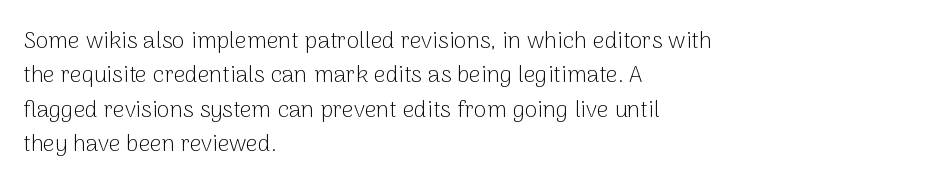
The image shows 23 px text type, upright; set left-aligned, normal line spacing (1.5x), normal letter spacing, not underlined.
